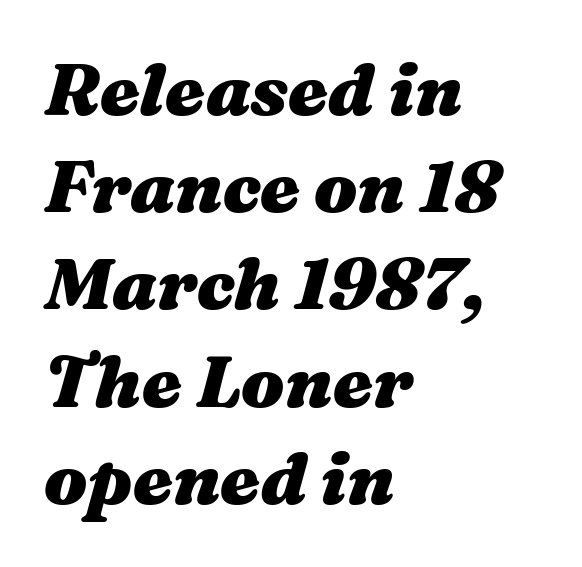
The image shows 72 px heavy, wide type, italic (leaning right); set left-aligned, normal line spacing (1.35x), normal letter spacing, not underlined; medium stroke contrast and a medium x-height.
